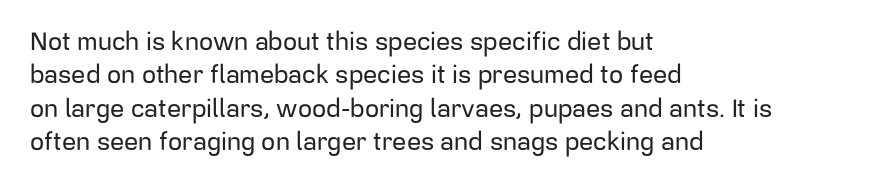
Students, observe: this is what conventionally led text looks like. Observe the ordinary spacing: letters are neighbours, not strangers. Designer's note — italics off, roman on. The specimen omits any rule beneath the text block's lines.
